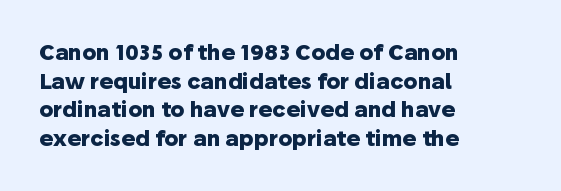
Notice how descenders clear the ascenders below comfortably — that's standard leading. Clear beneath every line of the passage. These lines are set flush left with a ragged right edge. The type sits square on the baseline with zero lean. Each word holds together tightly as a unit, with standard inter-letter gaps.
